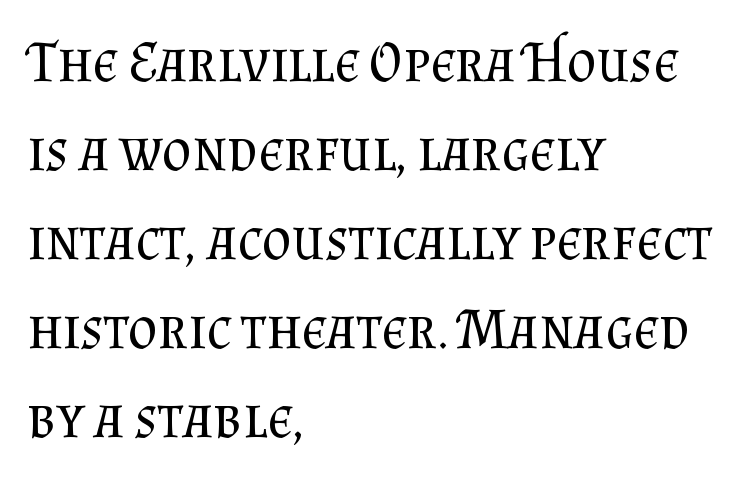
{"serif": "yes", "italic": "no", "bold": "no", "weight": "regular", "width": "normal", "stroke_contrast": "medium", "x_height": "small", "monospaced": "no", "underline": "no", "align": "left", "line_spacing": "normal", "line_spacing_ratio": 1.56, "letter_spacing": "normal", "letter_spacing_em": 0.0, "glyph_px": 57}
